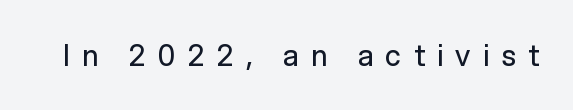
The image shows 29 px regular-weight sans-serif type, upright; set unusually wide letter spacing (+0.43 em), not underlined; low stroke contrast and a medium x-height.
